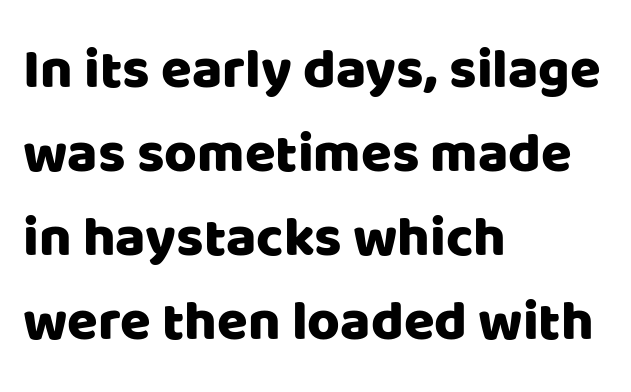
Each line starts at the same left margin while the right side varies. Words appear dense and cohesive because spacing is normal. This rendering features lettering with no underline. Letterform terminals end flat and unadorned throughout the passage. The letters stand upright; this is a roman face.
